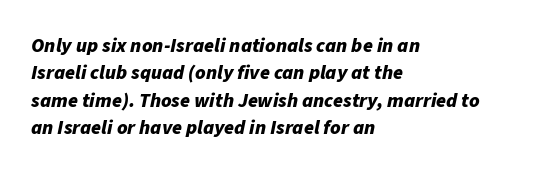
{"italic": "yes", "lean": "right", "slant_degrees": 11, "bold": "yes", "underline": "no", "align": "left", "line_spacing": "normal", "line_spacing_ratio": 1.37, "letter_spacing": "normal", "letter_spacing_em": 0.0, "glyph_px": 20}
